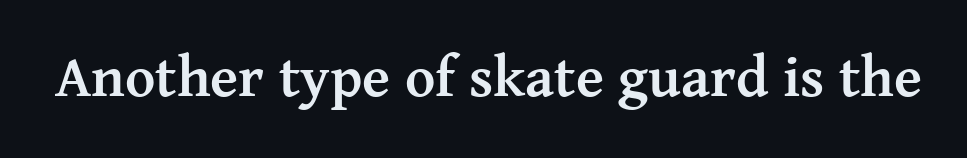
{"serif": "yes", "italic": "no", "bold": "yes", "weight": "semibold", "width": "normal", "stroke_contrast": "medium", "x_height": "medium", "monospaced": "no", "underline": "no", "letter_spacing": "normal", "letter_spacing_em": 0.0, "glyph_px": 58}
